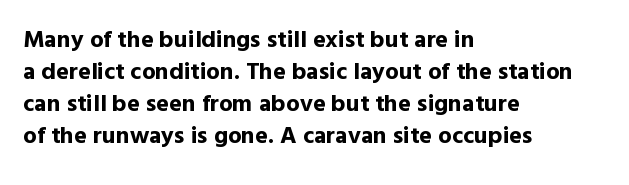
The image shows 24 px bold type, upright; set left-aligned, normal line spacing (1.34x), normal letter spacing, not underlined.
